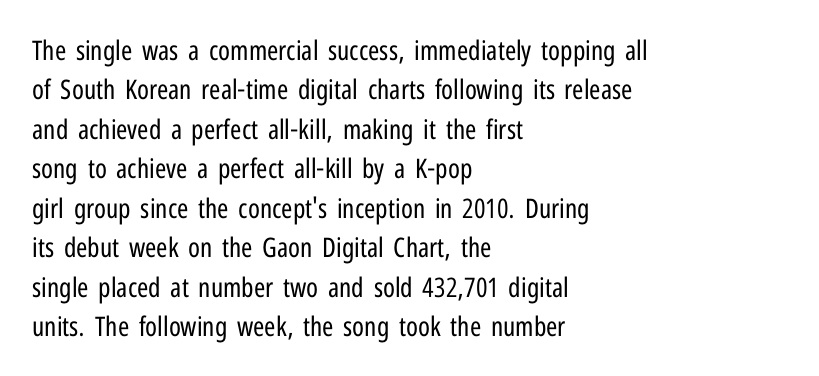
The image shows 27 px text type, upright; set left-aligned, normal line spacing (1.46x), normal letter spacing, not underlined.
